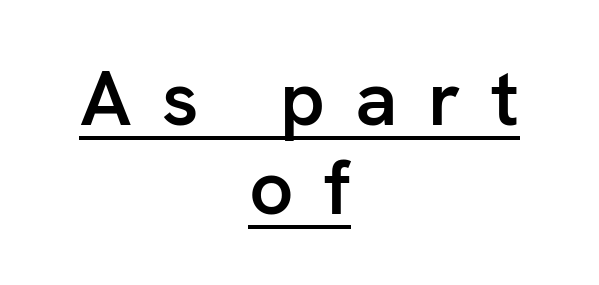
{"serif": "no", "italic": "no", "bold": "semi", "weight": "semibold", "width": "normal", "stroke_contrast": "low", "x_height": "medium", "monospaced": "no", "underline": "yes", "align": "center", "line_spacing": "tight", "line_spacing_ratio": 1.14, "letter_spacing": "wide", "letter_spacing_em": 0.39, "glyph_px": 78}
